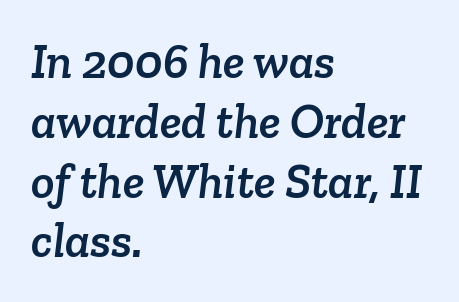
The image shows 49 px serif type; set left-aligned, line spacing 1.22x, normal letter spacing, not underlined; low stroke contrast and a medium x-height.
